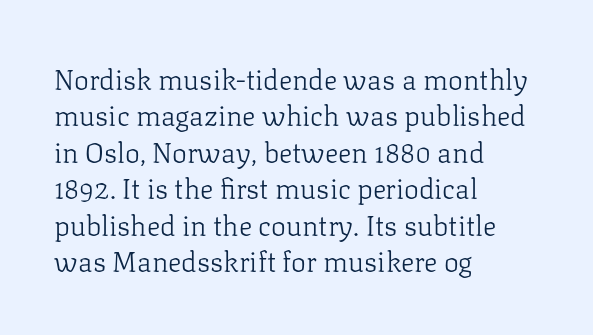
This is the regular roman posture of the typeface. Think of a printed novel: that variable character pitch is what you see here. The paragraph has a hard left edge and a soft right edge. Spacing between characters is what you'd get straight out of the box. The space between consecutive lines is moderate. Rule under the text: the space is simply empty.
